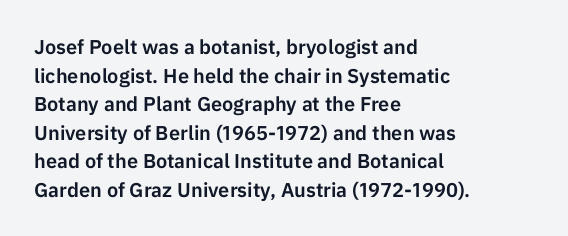
{"italic": "no", "underline": "no", "align": "left", "line_spacing": "normal", "line_spacing_ratio": 1.43, "letter_spacing": "normal", "letter_spacing_em": 0.0, "glyph_px": 20}
